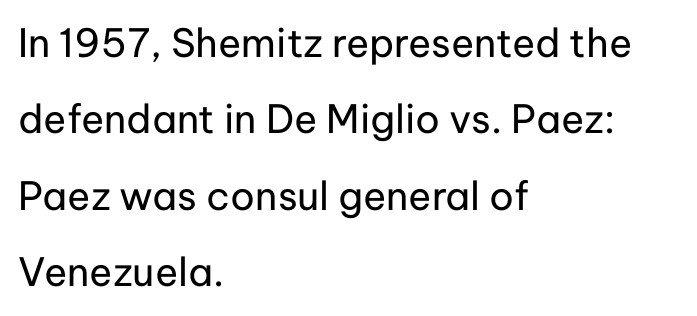
Q: Is the text bold? A: No.
Q: Is the text italic (slanted)? A: No, it is upright.
Q: Is the typeface a serif or a sans-serif typeface? A: Sans-serif.
Q: Is the text underlined? A: No.
Q: How is the paragraph aligned? A: Left-aligned.
Q: Is the spacing between letters normal or unusually wide? A: Normal.
Q: Is the spacing between lines tight, normal or loose? A: Loose.
Q: Width (condensed, normal, or wide)? A: Normal.
Q: Stroke contrast? A: Low.
Q: x-height? A: Medium.
Q: Monospaced? A: No.
